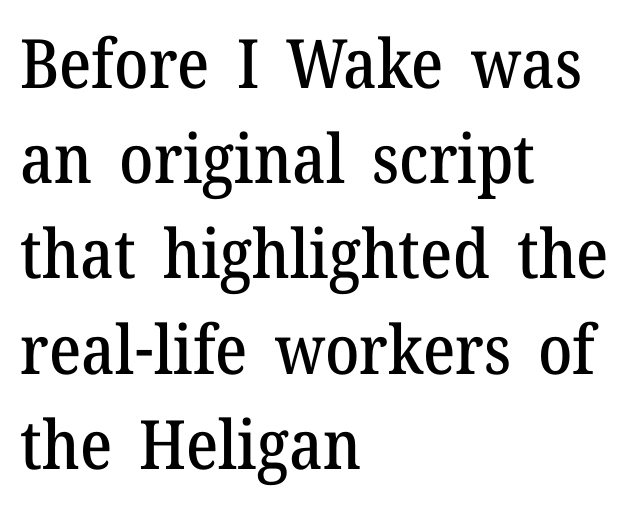
Letters rest on an invisible, unmarked baseline. The vertical gap from one line to the next is medium. These lines are rendered in a variable-pitch font. The passage shown is typeset with a serif family. A student would call this left alignment; a typographer would say flush left, rag right.
